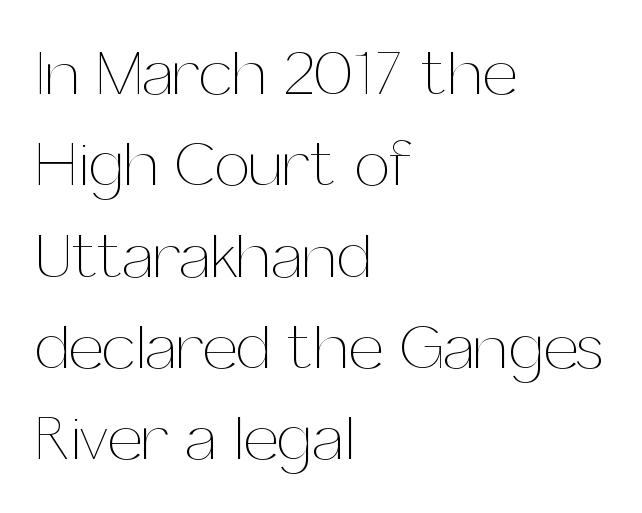
The image shows 63 px thin type, upright; set left-aligned, normal line spacing (1.45x), normal letter spacing, not underlined; medium stroke contrast and a medium x-height.
